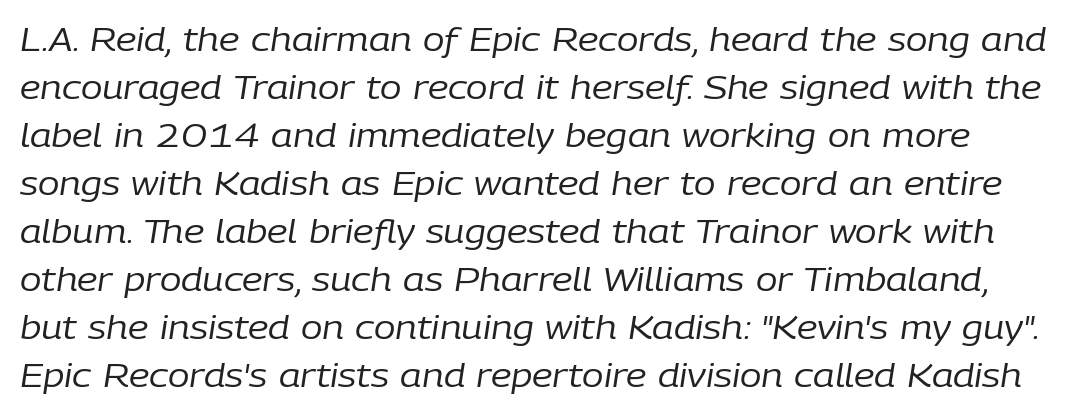
Q: Is the text bold? A: No.
Q: Is the text italic (slanted)? A: Yes, it leans right by about 9 degrees.
Q: Is the text underlined? A: No.
Q: Is the spacing between letters normal or unusually wide? A: Normal.
Q: Is the spacing between lines tight, normal or loose? A: Normal.
Q: Width (condensed, normal, or wide)? A: Normal.
Q: Stroke contrast? A: Low.
Q: x-height? A: Medium.
Q: Monospaced? A: No.
